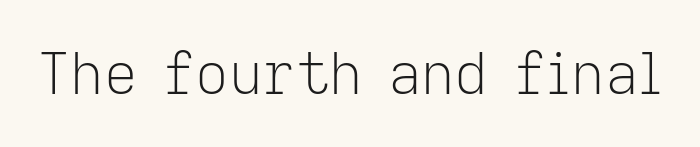
The image shows 58 px light sans-serif type, upright; set normal letter spacing, not underlined; low stroke contrast and a medium x-height.
